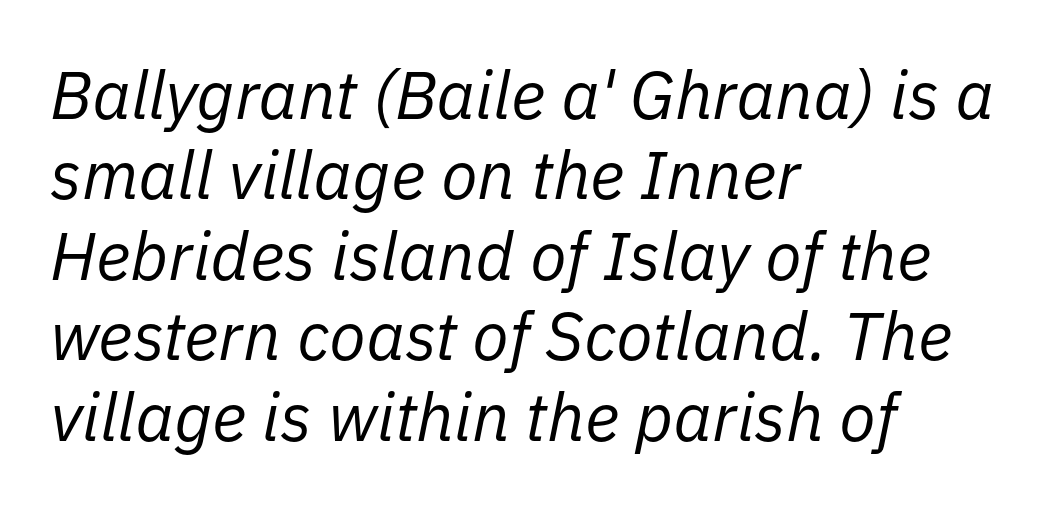
The image shows 67 px regular-weight type, italic (leaning right); set left-aligned, line spacing 1.2x, normal letter spacing, not underlined; low stroke contrast and a medium x-height.
